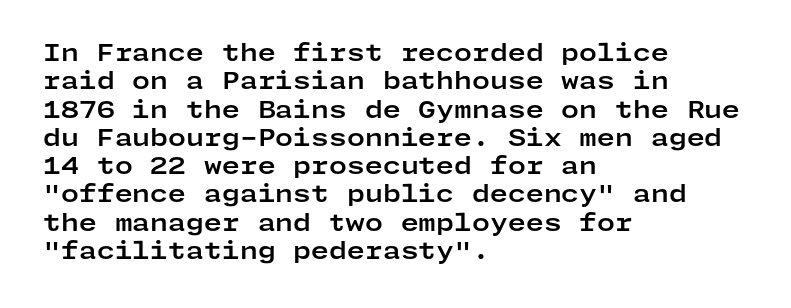
The image shows 23 px bold type, upright; set left-aligned, line spacing 1.23x, normal letter spacing, not underlined.
